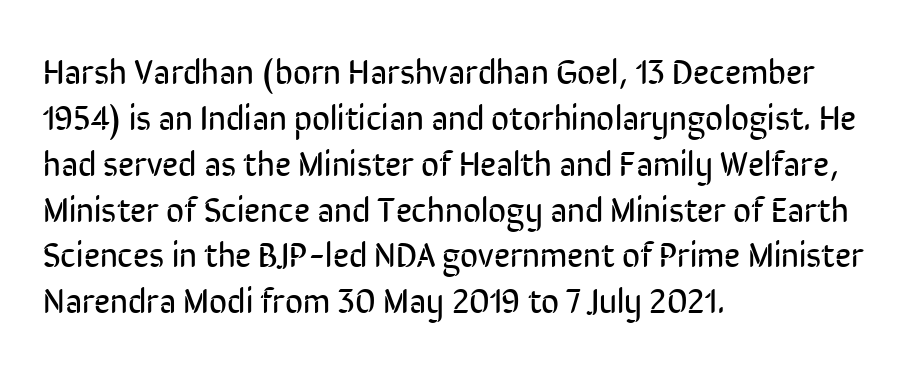
Q: Is the text bold? A: No.
Q: Is the text italic (slanted)? A: No, it is upright.
Q: Is the typeface a serif or a sans-serif typeface? A: Sans-serif.
Q: Is the text underlined? A: No.
Q: How is the paragraph aligned? A: Left-aligned.
Q: Is the spacing between letters normal or unusually wide? A: Normal.
Q: Is the spacing between lines tight, normal or loose? A: Normal.
Q: Width (condensed, normal, or wide)? A: Condensed.
Q: Stroke contrast? A: Low.
Q: x-height? A: Medium.
Q: Monospaced? A: No.
